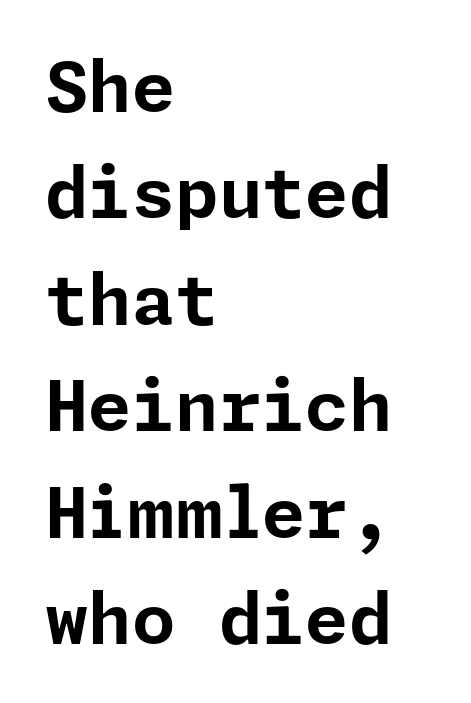
It's the straight-up-and-down kind of type. These lines stack with their left ends in a neat column. The rows are spaced the way most documents space them. Examine the stroke ends and you'll find no serifs. Bold? Absolutely — the strokes are thick and heavy.
